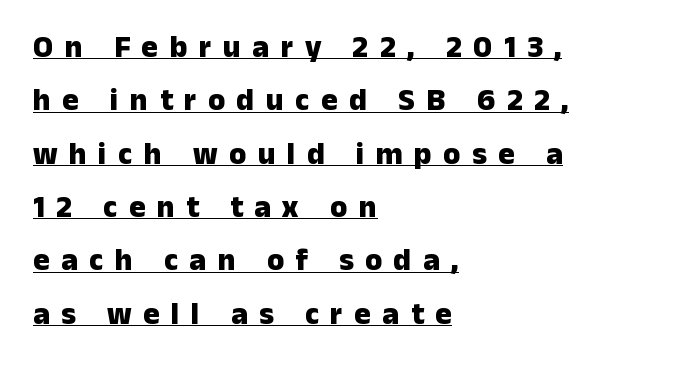
The image shows 31 px heavy sans-serif type, upright; set left-aligned, line spacing 1.72x, unusually wide letter spacing (+0.37 em), underlined; low stroke contrast and a medium x-height.
